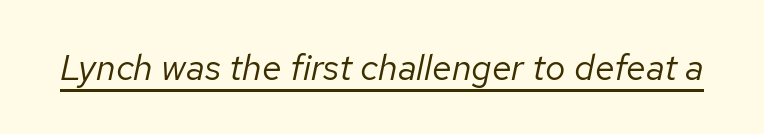
Q: Is the text bold? A: No.
Q: Is the text italic (slanted)? A: Yes, it leans right by about 12 degrees.
Q: Is the text underlined? A: Yes.
Q: Is the spacing between letters normal or unusually wide? A: Normal.
Q: Width (condensed, normal, or wide)? A: Normal.
Q: Stroke contrast? A: Low.
Q: x-height? A: Medium.
Q: Monospaced? A: No.
